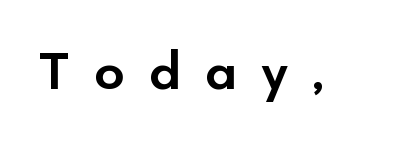
Spacing verdict: proportional, widths tailored to each character. Posture: vertical. Unlike a traditional serif, this face leaves its strokes unadorned. Descenders hang freely into open space. The tracking reads as deliberately expanded to a designer's eye.
